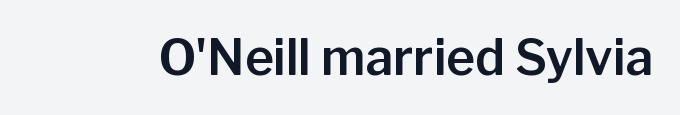
Q: Is the text italic (slanted)? A: No, it is upright.
Q: Is the typeface a serif or a sans-serif typeface? A: Sans-serif.
Q: Is the text underlined? A: No.
Q: Is the spacing between letters normal or unusually wide? A: Normal.
Q: Width (condensed, normal, or wide)? A: Normal.
Q: Stroke contrast? A: Low.
Q: x-height? A: Medium.
Q: Monospaced? A: No.
